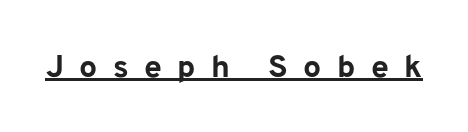
The image shows 32 px bold sans-serif type, upright; set unusually wide letter spacing (+0.48 em), underlined; low stroke contrast and a medium x-height.
